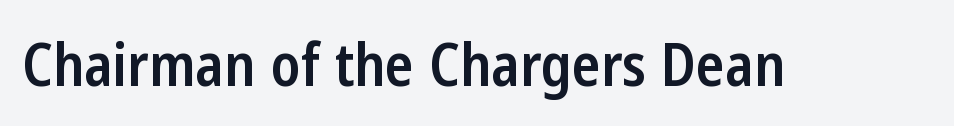
The image shows 59 px semibold, condensed sans-serif type, upright; set normal letter spacing, not underlined; low stroke contrast and a medium x-height.
